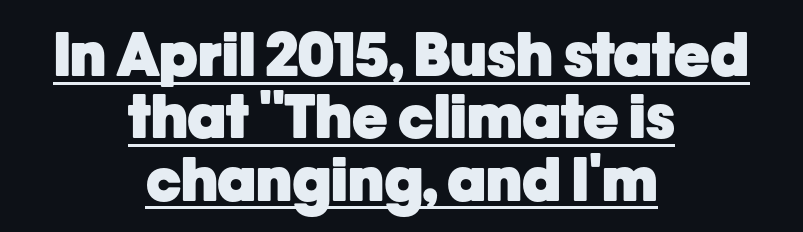
Q: Is the text bold? A: Yes.
Q: Is the text italic (slanted)? A: No, it is upright.
Q: Is the typeface a serif or a sans-serif typeface? A: Sans-serif.
Q: Is the text underlined? A: Yes.
Q: How is the paragraph aligned? A: Centered.
Q: Is the spacing between letters normal or unusually wide? A: Normal.
Q: Is the spacing between lines tight, normal or loose? A: Tight.
Q: Width (condensed, normal, or wide)? A: Normal.
Q: Stroke contrast? A: Low.
Q: x-height? A: Medium.
Q: Monospaced? A: No.
